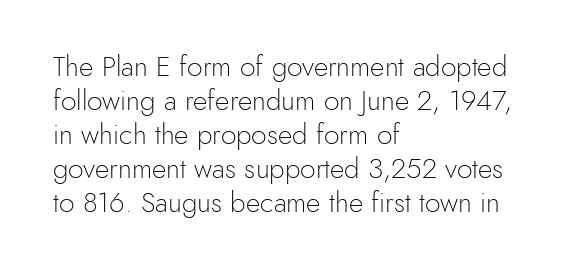
{"serif": "no", "italic": "no", "bold": "no", "weight": "light", "width": "normal", "x_height": "small", "monospaced": "no", "underline": "no", "align": "left", "line_spacing_ratio": 1.21, "letter_spacing": "normal", "letter_spacing_em": 0.0, "glyph_px": 28}
